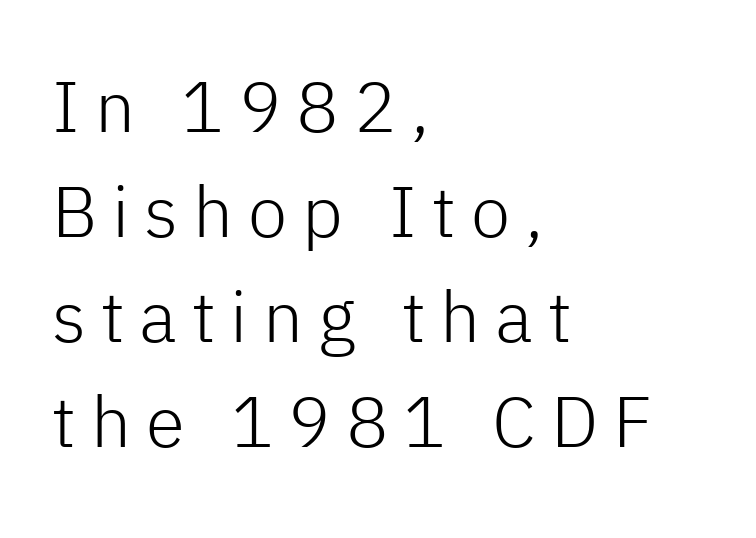
{"serif": "no", "italic": "no", "bold": "no", "weight": "light", "width": "normal", "stroke_contrast": "low", "x_height": "medium", "monospaced": "no", "underline": "no", "align": "left", "line_spacing": "normal", "line_spacing_ratio": 1.48, "letter_spacing": "wide", "letter_spacing_em": 0.21, "glyph_px": 71}
